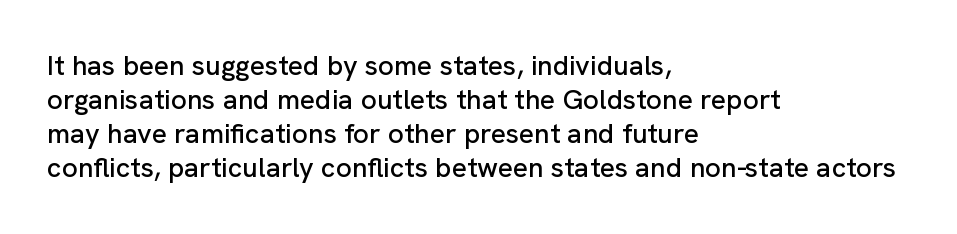
Q: Is the text italic (slanted)? A: No, it is upright.
Q: Is the typeface a serif or a sans-serif typeface? A: Sans-serif.
Q: Is the text underlined? A: No.
Q: How is the paragraph aligned? A: Left-aligned.
Q: Is the spacing between letters normal or unusually wide? A: Normal.
Q: Width (condensed, normal, or wide)? A: Normal.
Q: Stroke contrast? A: Low.
Q: x-height? A: Medium.
Q: Monospaced? A: No.
